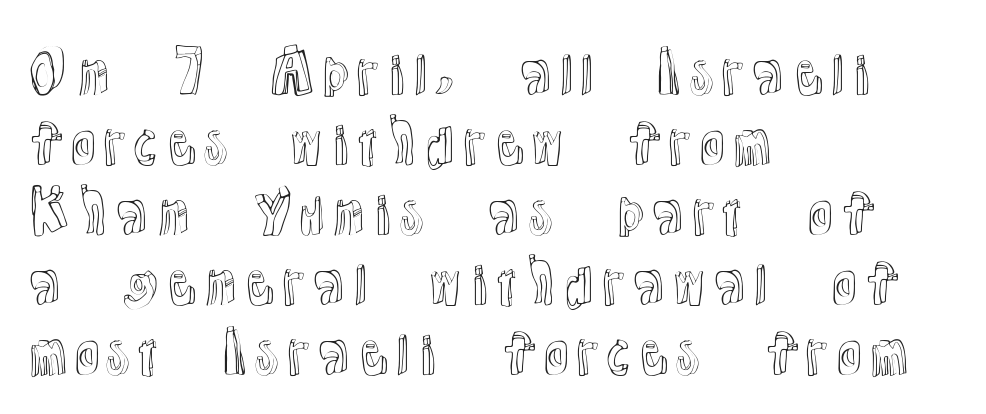
{"italic": "no", "width": "normal", "x_height": "medium", "monospaced": "no", "underline": "no", "align": "left", "line_spacing": "normal", "line_spacing_ratio": 1.25, "letter_spacing": "normal", "letter_spacing_em": 0.0, "glyph_px": 56}
